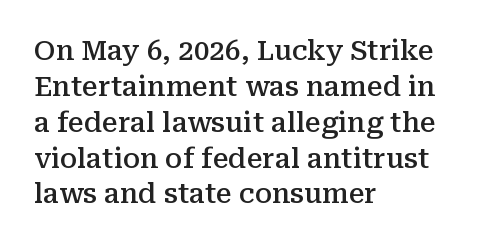
A fair bit of extra ink — the face is semibold, not bold. Decoration check: the copy has no underline. Rendered with straight, roman letterforms. The tracking reads as untouched default to a designer's eye.
